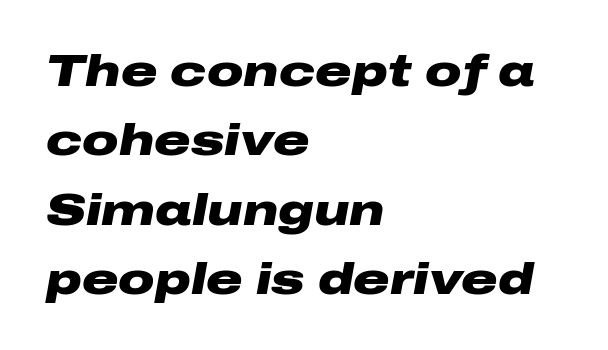
The passage shown has conventional tracking throughout. A typesetter would call this leading conventional body-copy spacing. A dark, heavy texture on the line: the type is bold. Note the varied advance widths — an 'i' is clearly narrower than an 'm'. Slanted lettering throughout. Caption: multi-line text, flush left, ragged right.
